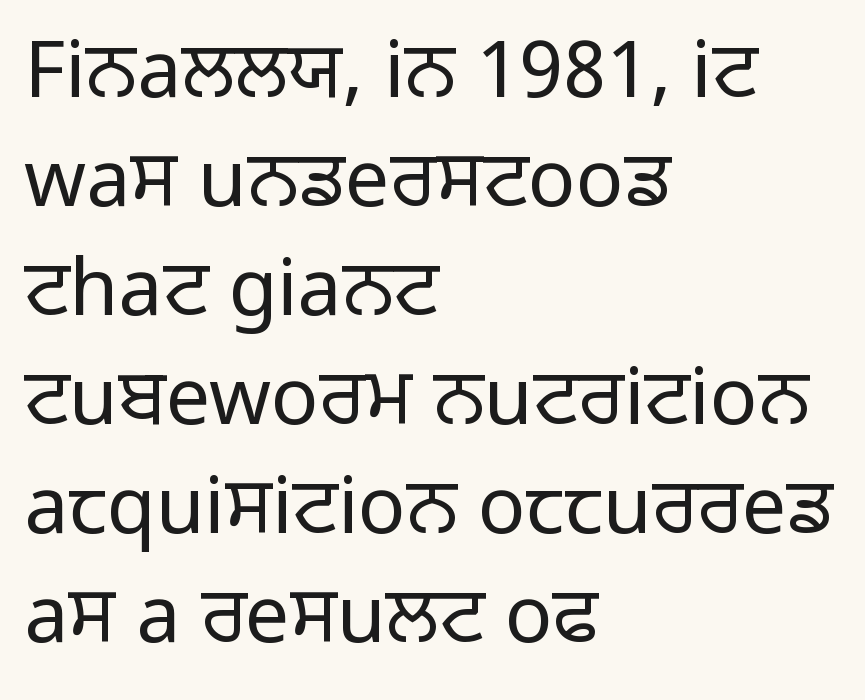
Line beginnings align vertically; line endings do not. The letters carry no serifs — their stems end cleanly without finishing strokes. Is the type heavy? It reads as light-to-regular instead. Posture: vertical. Nobody drew a line under any word here.
